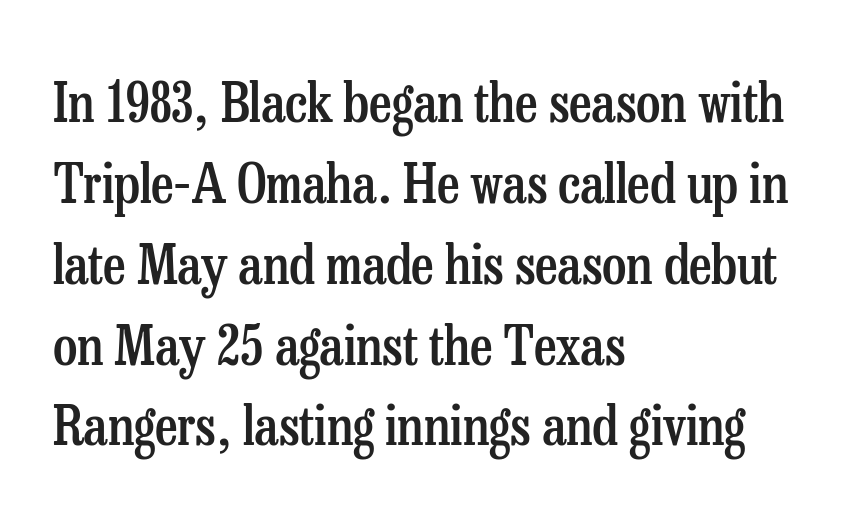
The image shows 55 px semibold, condensed serif type, upright; set left-aligned, normal line spacing (1.47x), normal letter spacing, not underlined; low stroke contrast and a medium x-height.
